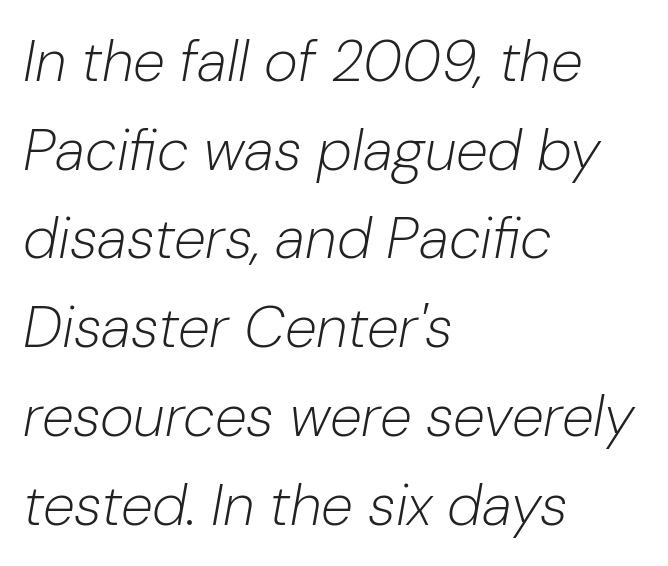
{"italic": "yes", "lean": "right", "slant_degrees": 10, "bold": "no", "weight": "light", "width": "normal", "stroke_contrast": "low", "x_height": "medium", "monospaced": "no", "underline": "no", "align": "left", "line_spacing": "normal", "line_spacing_ratio": 1.53, "letter_spacing": "normal", "letter_spacing_em": 0.0, "glyph_px": 58}
